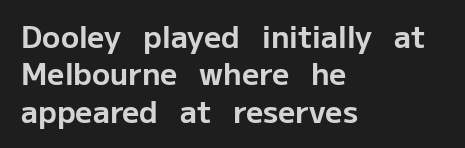
{"serif": "no", "italic": "no", "bold": "yes", "weight": "bold", "width": "normal", "stroke_contrast": "low", "x_height": "medium", "monospaced": "no", "underline": "no", "align": "left", "line_spacing": "normal", "line_spacing_ratio": 1.25, "letter_spacing": "normal", "letter_spacing_em": 0.0, "glyph_px": 30}
